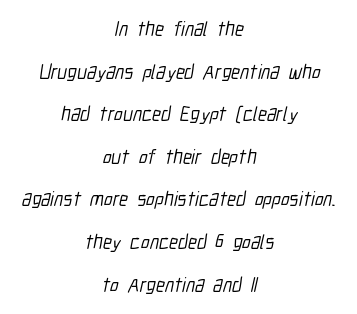
{"underline": "no", "align": "center", "line_spacing": "loose", "line_spacing_ratio": 2.13, "letter_spacing": "normal", "letter_spacing_em": 0.0, "glyph_px": 20}
